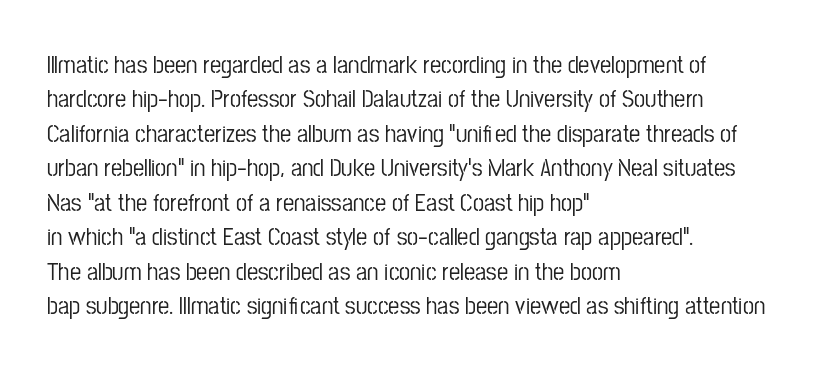
The image shows 25 px text type, upright; set left-aligned, normal line spacing (1.38x), normal letter spacing, not underlined.
